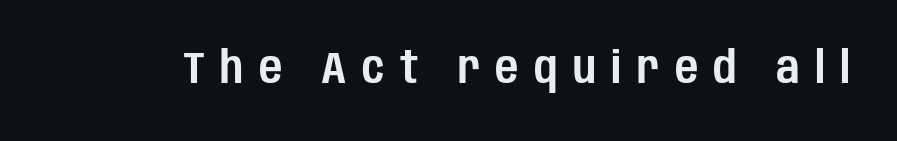
The image shows 45 px condensed sans-serif type, upright; set unusually wide letter spacing (+0.34 em), not underlined; low stroke contrast and a large x-height.
